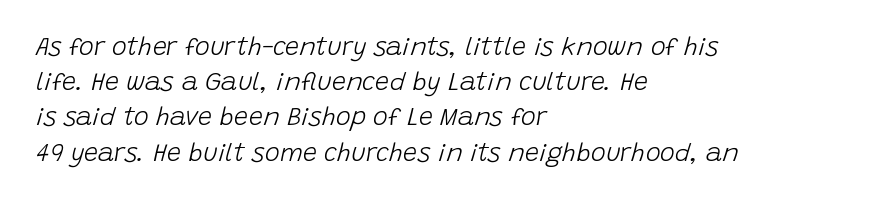
{"italic": "yes", "lean": "right", "slant_degrees": 15, "bold": "no", "underline": "no", "align": "left", "line_spacing": "normal", "line_spacing_ratio": 1.41, "letter_spacing": "normal", "letter_spacing_em": 0.0, "glyph_px": 25}
